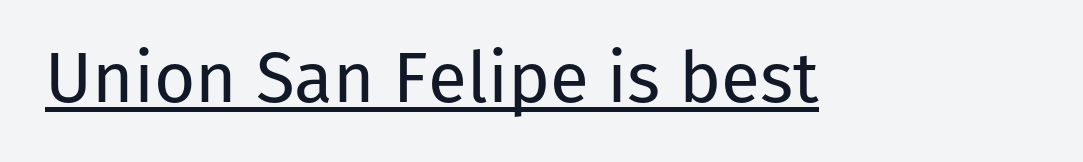
The image shows 71 px regular-weight sans-serif type, upright; set normal letter spacing, underlined; low stroke contrast and a medium x-height.
